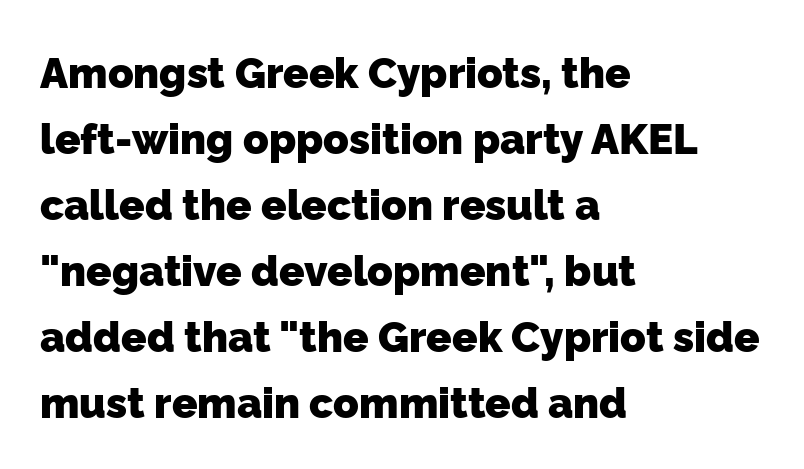
Horizontal bands of white between lines are of average thickness. Underline: absent. Weight check: bold — yes, fully. This rendering uses left alignment, leaving the right contour irregular. The letters carry no serifs — their stems end cleanly without finishing strokes. The letters advance in unequal steps, a hallmark of proportional type.
